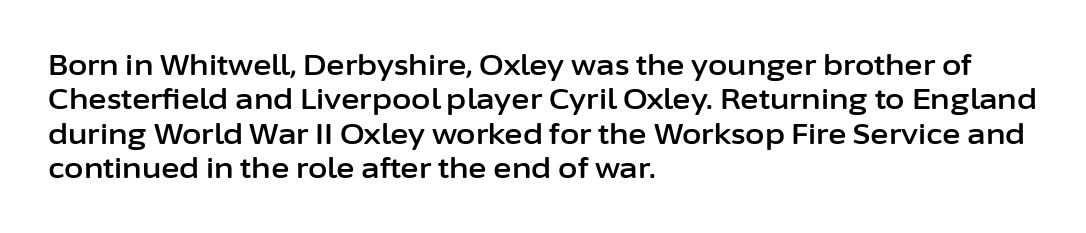
{"serif": "no", "italic": "no", "width": "normal", "stroke_contrast": "low", "x_height": "medium", "monospaced": "no", "underline": "no", "align": "left", "line_spacing_ratio": 1.23, "letter_spacing": "normal", "letter_spacing_em": 0.0, "glyph_px": 28}
